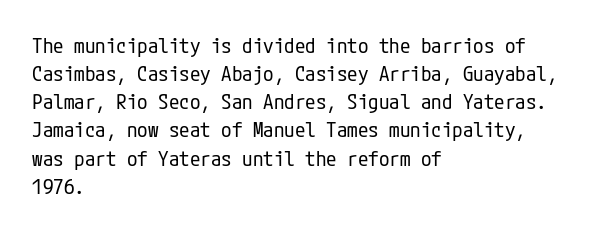
{"italic": "no", "bold": "no", "underline": "no", "align": "left", "line_spacing": "normal", "line_spacing_ratio": 1.34, "letter_spacing": "normal", "letter_spacing_em": 0.0, "glyph_px": 21}
